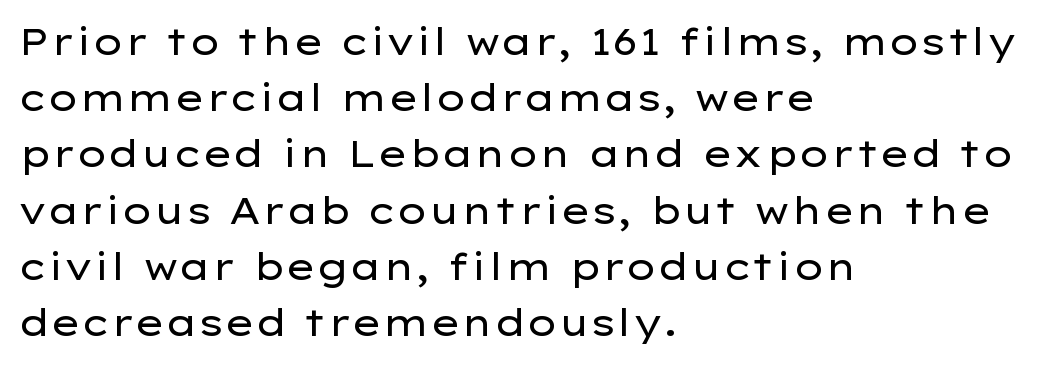
{"serif": "no", "italic": "no", "bold": "no", "weight": "regular", "width": "wide", "stroke_contrast": "low", "x_height": "medium", "monospaced": "no", "underline": "no", "align": "left", "line_spacing": "normal", "line_spacing_ratio": 1.52, "letter_spacing": "normal", "letter_spacing_em": 0.0, "glyph_px": 37}
